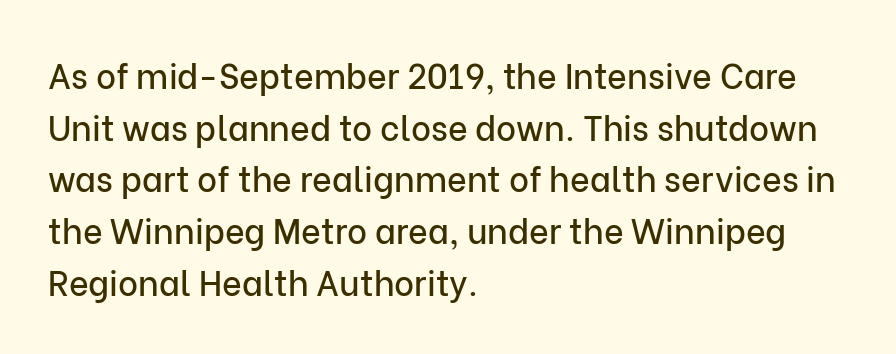
The image shows 34 px sans-serif type, upright; set left-aligned, normal line spacing (1.52x), normal letter spacing, not underlined; low stroke contrast and a medium x-height.
